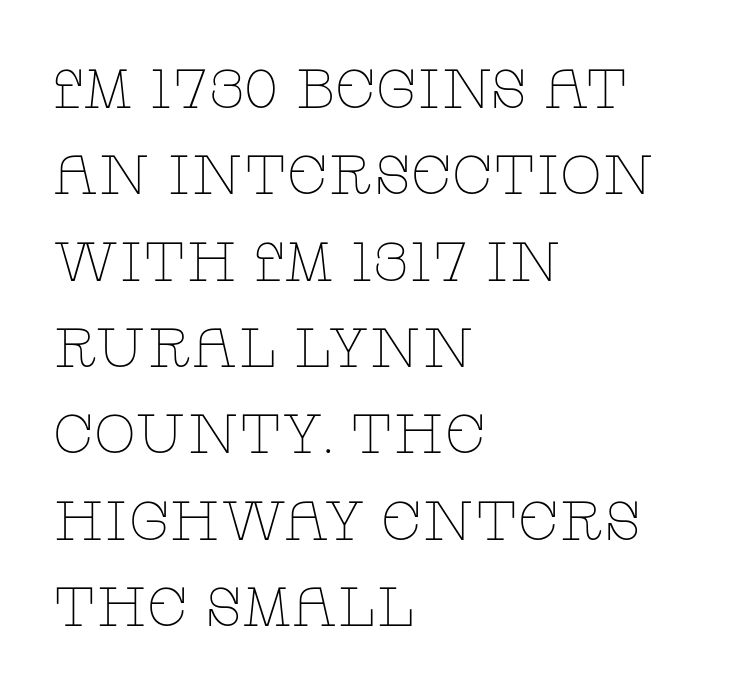
{"serif": "yes", "italic": "no", "bold": "no", "weight": "thin", "width": "wide", "stroke_contrast": "low", "x_height": "large", "monospaced": "no", "underline": "no", "align": "left", "line_spacing": "normal", "line_spacing_ratio": 1.57, "letter_spacing": "normal", "letter_spacing_em": 0.0, "glyph_px": 55}
